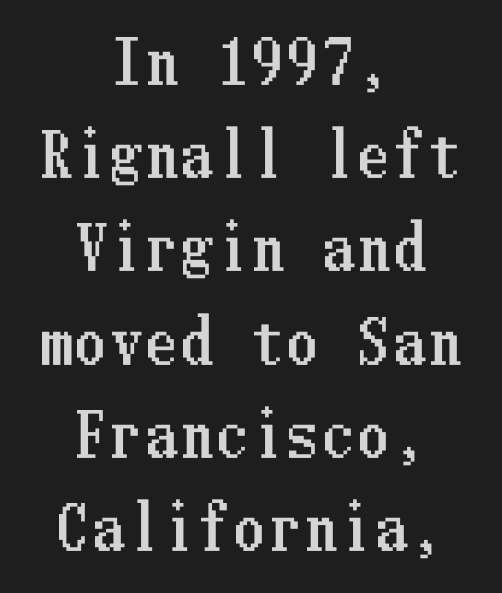
{"italic": "no", "width": "condensed", "stroke_contrast": "low", "x_height": "medium", "underline": "no", "align": "center", "line_spacing": "normal", "line_spacing_ratio": 1.58, "glyph_px": 59}
